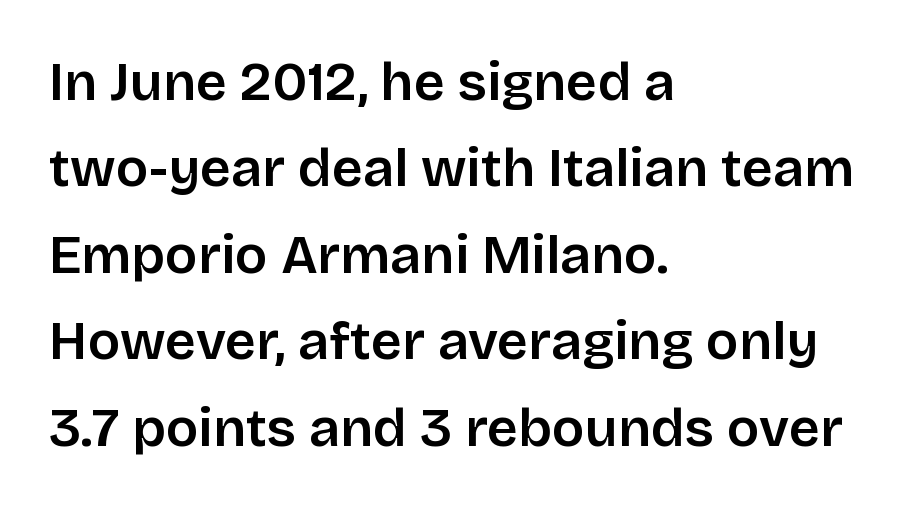
Q: Is the text bold? A: Semi-bold.
Q: Is the text italic (slanted)? A: No, it is upright.
Q: Is the typeface a serif or a sans-serif typeface? A: Sans-serif.
Q: Is the text underlined? A: No.
Q: How is the paragraph aligned? A: Left-aligned.
Q: Is the spacing between letters normal or unusually wide? A: Normal.
Q: Is the spacing between lines tight, normal or loose? A: Normal.
Q: Width (condensed, normal, or wide)? A: Normal.
Q: Stroke contrast? A: Low.
Q: x-height? A: Large.
Q: Monospaced? A: No.
